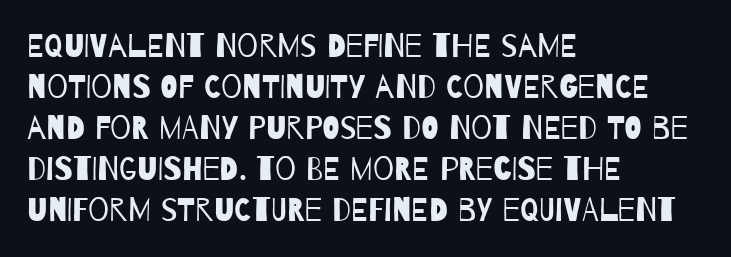
Q: Is the text bold? A: No.
Q: Is the typeface a serif or a sans-serif typeface? A: Sans-serif.
Q: Is the text underlined? A: No.
Q: How is the paragraph aligned? A: Left-aligned.
Q: Is the spacing between letters normal or unusually wide? A: Normal.
Q: Width (condensed, normal, or wide)? A: Condensed.
Q: Stroke contrast? A: Low.
Q: x-height? A: Large.
Q: Monospaced? A: No.
